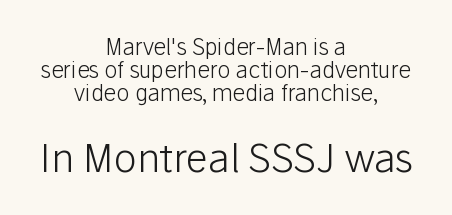
{"serif": "no", "italic": "no", "bold": "no", "weight": "light", "width": "normal", "stroke_contrast": "low", "x_height": "medium", "monospaced": "no", "underline": "no", "align": "center", "line_spacing": "tight", "line_spacing_ratio": 1.04, "letter_spacing": "normal", "letter_spacing_em": 0.0, "larger_block": "second", "size_ratio": 1.77, "glyph_px": 39}
